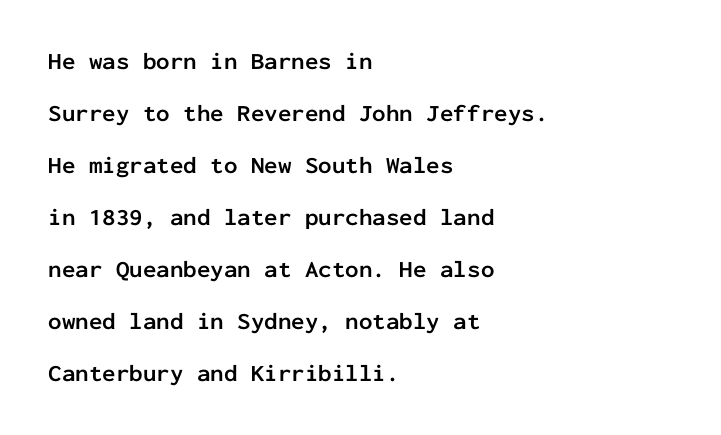
Q: Is the text bold? A: Yes.
Q: Is the text italic (slanted)? A: No, it is upright.
Q: Is the text underlined? A: No.
Q: How is the paragraph aligned? A: Left-aligned.
Q: Is the spacing between letters normal or unusually wide? A: Normal.
Q: Is the spacing between lines tight, normal or loose? A: Loose.
